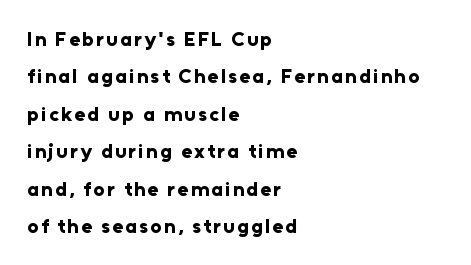
The image shows 20 px bold type, upright; set left-aligned, line spacing 1.87x, not underlined.
